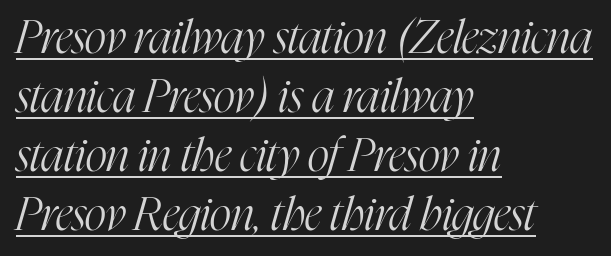
Q: Is the text bold? A: No.
Q: Is the text italic (slanted)? A: Yes, it leans right by about 16 degrees.
Q: Is the typeface a serif or a sans-serif typeface? A: Serif.
Q: Is the text underlined? A: Yes.
Q: How is the paragraph aligned? A: Left-aligned.
Q: Is the spacing between letters normal or unusually wide? A: Normal.
Q: Is the spacing between lines tight, normal or loose? A: Normal.
Q: Width (condensed, normal, or wide)? A: Condensed.
Q: Stroke contrast? A: High.
Q: x-height? A: Medium.
Q: Monospaced? A: No.
